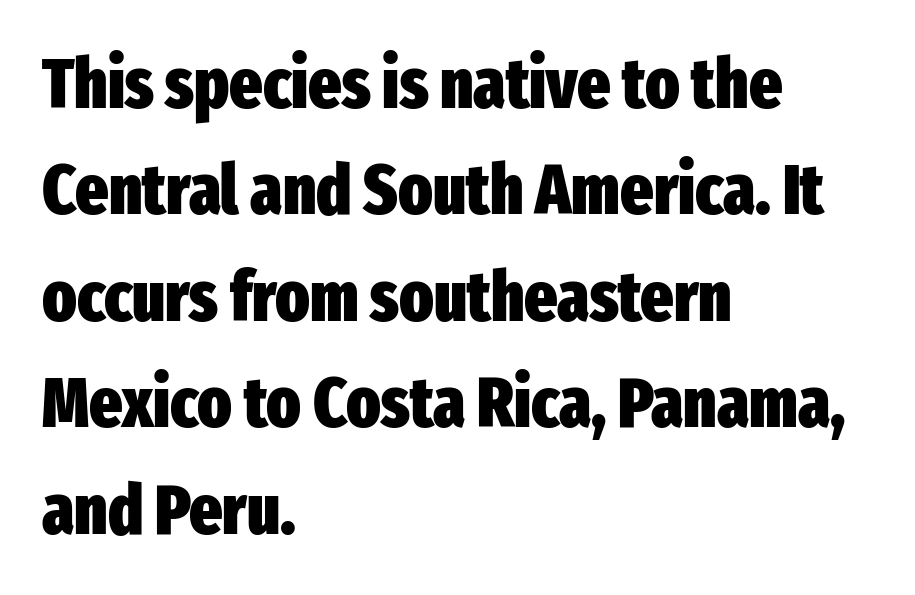
Heavy-handed strokes throughout: this text is bold. Glance below the letters and you will spot only blank space. Regarding leading, the lines here are spaced in the standard way. A student would call this left alignment; a typographer would say flush left, rag right. Nope, no serifs anywhere on these letters.
